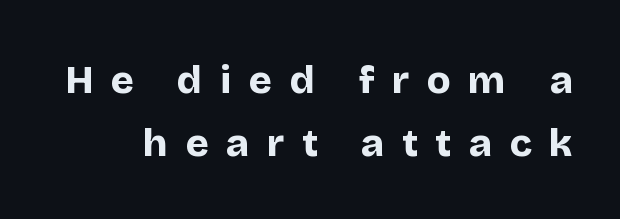
Q: Is the text bold? A: Yes.
Q: Is the text italic (slanted)? A: No, it is upright.
Q: Is the typeface a serif or a sans-serif typeface? A: Sans-serif.
Q: Is the text underlined? A: No.
Q: Is the spacing between letters normal or unusually wide? A: Unusually wide.
Q: Is the spacing between lines tight, normal or loose? A: Normal.
Q: Width (condensed, normal, or wide)? A: Normal.
Q: Stroke contrast? A: Low.
Q: x-height? A: Large.
Q: Monospaced? A: No.
